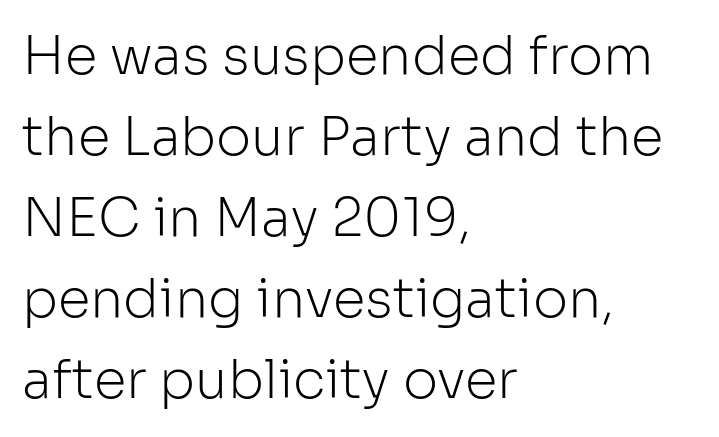
The image shows 53 px light sans-serif type, upright; set left-aligned, normal line spacing (1.53x), normal letter spacing, not underlined; low stroke contrast and a medium x-height.
